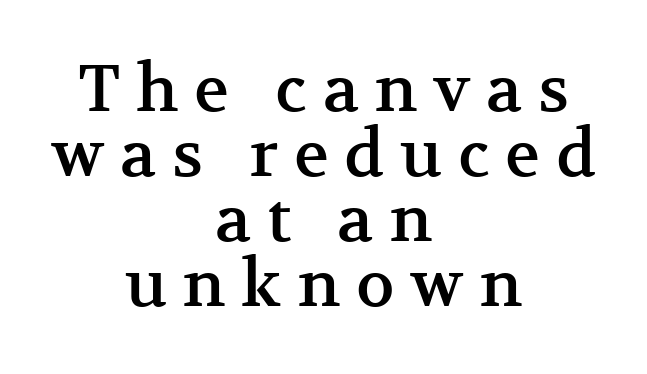
Q: Is the text italic (slanted)? A: No, it is upright.
Q: Is the typeface a serif or a sans-serif typeface? A: Serif.
Q: Is the text underlined? A: No.
Q: How is the paragraph aligned? A: Centered.
Q: Is the spacing between letters normal or unusually wide? A: Unusually wide.
Q: Is the spacing between lines tight, normal or loose? A: Tight.
Q: Width (condensed, normal, or wide)? A: Normal.
Q: Stroke contrast? A: Medium.
Q: x-height? A: Medium.
Q: Monospaced? A: No.
